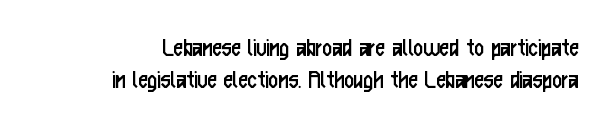
Q: Is the text bold? A: No.
Q: Is the text italic (slanted)? A: No, it is upright.
Q: Is the text underlined? A: No.
Q: Is the spacing between letters normal or unusually wide? A: Normal.
